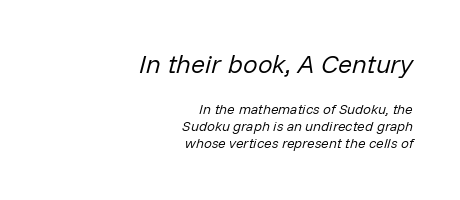
Q: Is the text bold? A: No.
Q: Is the text italic (slanted)? A: Yes, it leans right by about 14 degrees.
Q: Is the text underlined? A: No.
Q: How is the paragraph aligned? A: Right-aligned.
Q: Is the spacing between letters normal or unusually wide? A: Normal.
Q: Which block of text is set in a larger size, the first (top) or the second (bottom)? A: The first (top) one.
